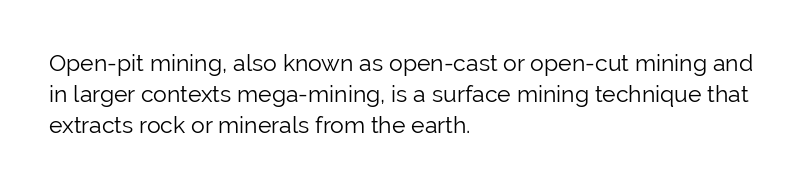
Posture: upright roman. The ragged edge is on the right, which tells us the setting is flush left. Reading down the column, the eye jumps a familiar distance to each next line. The specimen omits any rule beneath the text block's lines. The face looks like a standard text weight, possibly lighter.
